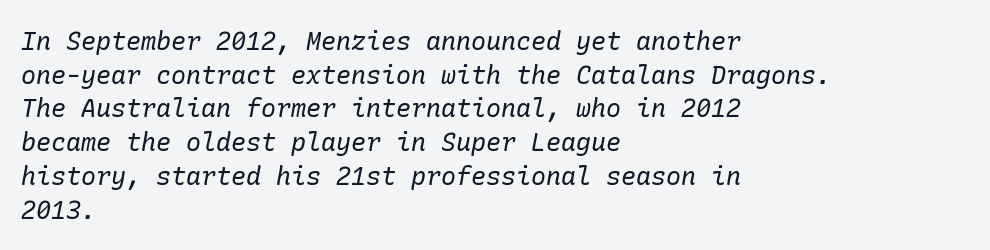
The image shows 25 px text type, italic (leaning right); set left-aligned, normal line spacing (1.35x), normal letter spacing, not underlined.
